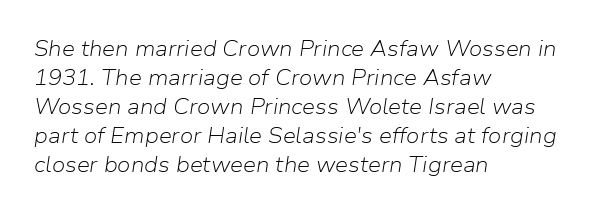
The image shows 21 px text type, italic (leaning right); set left-aligned, normal line spacing (1.38x), normal letter spacing, not underlined.
